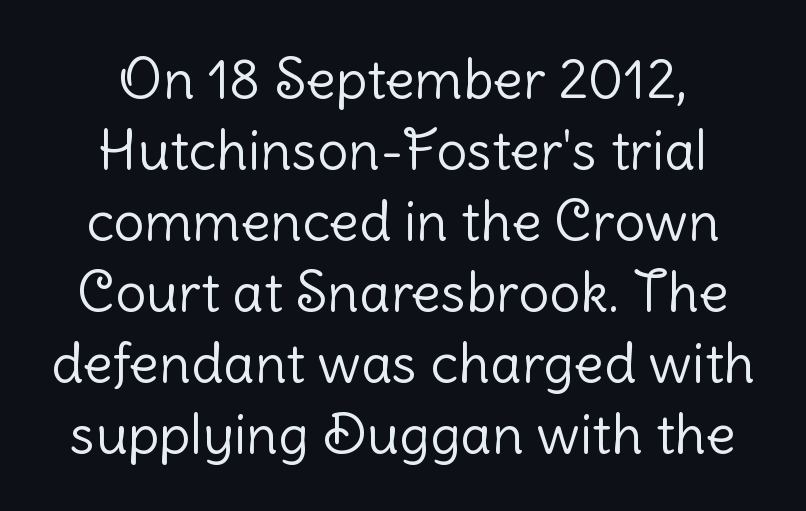
{"serif": "no", "italic": "no", "bold": "no", "weight": "light", "width": "normal", "stroke_contrast": "low", "x_height": "medium", "monospaced": "no", "underline": "no", "align": "center", "line_spacing": "normal", "line_spacing_ratio": 1.29, "letter_spacing": "normal", "letter_spacing_em": 0.0, "glyph_px": 55}
